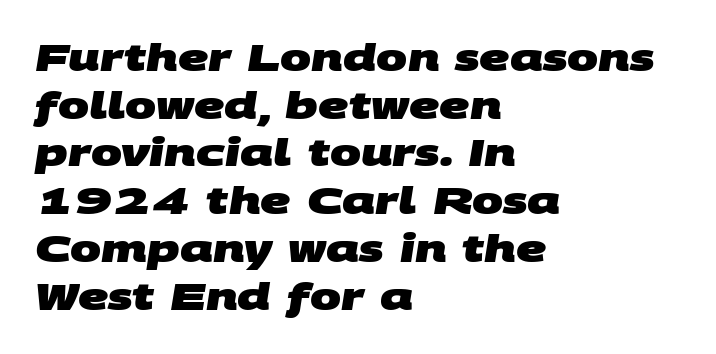
{"serif": "no", "bold": "yes", "weight": "heavy", "width": "wide", "stroke_contrast": "medium", "x_height": "large", "monospaced": "no", "underline": "no", "align": "left", "line_spacing": "normal", "line_spacing_ratio": 1.29, "letter_spacing": "normal", "letter_spacing_em": 0.0, "glyph_px": 37}
